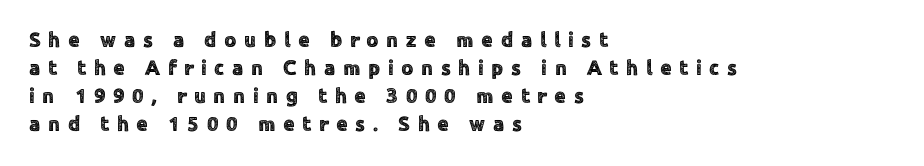
The image shows 21 px text type, upright; set left-aligned, normal line spacing (1.34x), unusually wide letter spacing (+0.36 em), not underlined.
